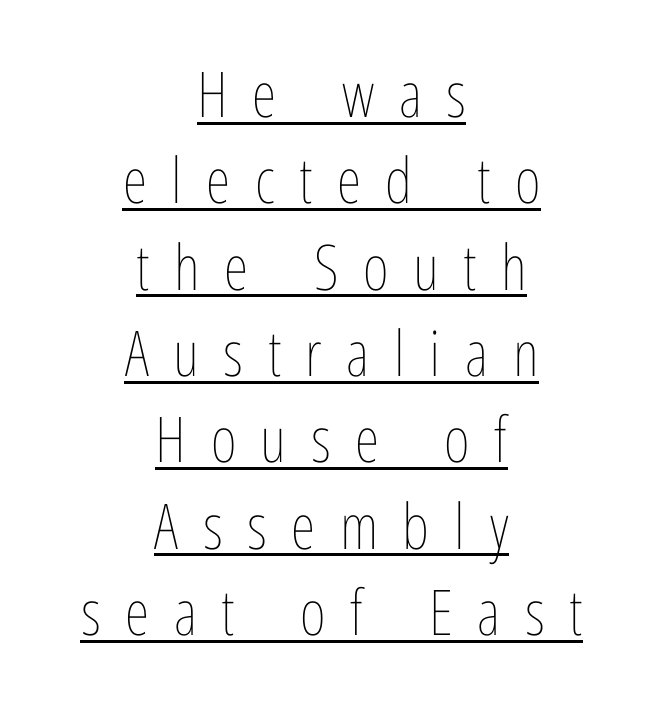
The image shows 63 px thin, condensed type, upright; set centered, normal line spacing (1.37x), unusually wide letter spacing (+0.39 em), underlined; low stroke contrast and a medium x-height.
